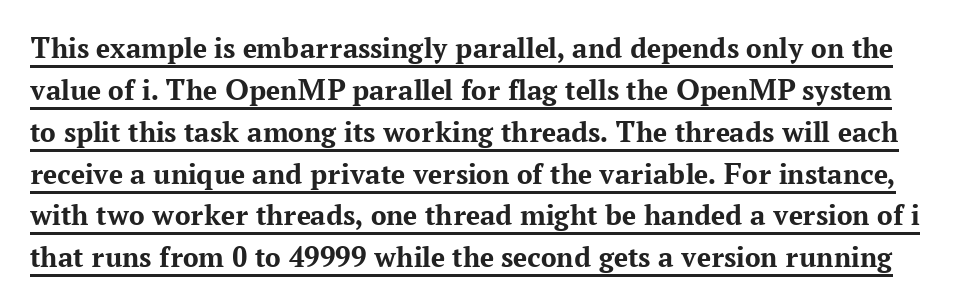
Q: Is the text bold? A: Yes.
Q: Is the text italic (slanted)? A: No, it is upright.
Q: Is the typeface a serif or a sans-serif typeface? A: Serif.
Q: Is the text underlined? A: Yes.
Q: Is the spacing between letters normal or unusually wide? A: Normal.
Q: Is the spacing between lines tight, normal or loose? A: Normal.
Q: Width (condensed, normal, or wide)? A: Normal.
Q: Stroke contrast? A: Medium.
Q: x-height? A: Medium.
Q: Monospaced? A: No.
